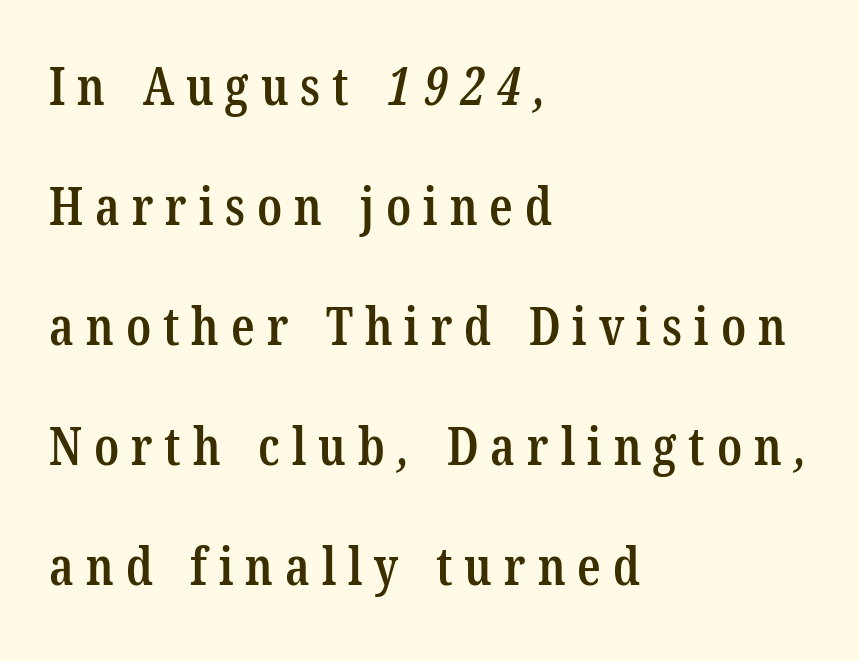
The image shows 52 px semibold, condensed serif type; set left-aligned, loose line spacing (2.31x), unusually wide letter spacing (+0.23 em), not underlined; low stroke contrast and a medium x-height.
